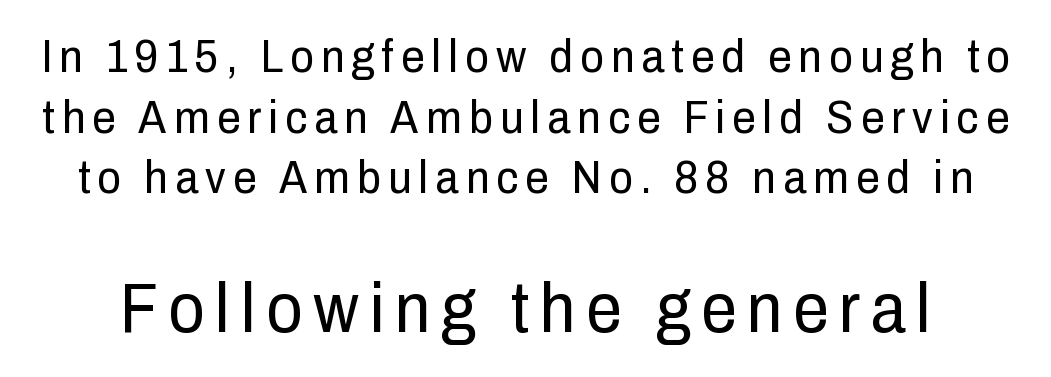
The image shows 71 px regular-weight, condensed sans-serif type, upright; set normal line spacing (1.29x), not underlined; the second (bottom) block is 1.51x larger; low stroke contrast and a medium x-height.
